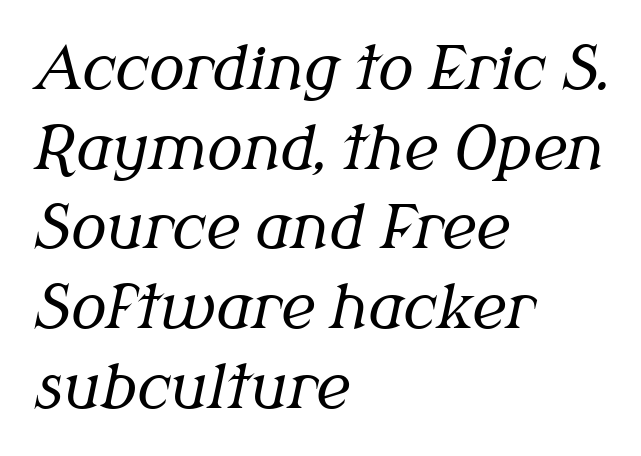
{"serif": "yes", "italic": "yes", "lean": "right", "slant_degrees": 12, "bold": "no", "weight": "regular", "width": "normal", "stroke_contrast": "medium", "x_height": "medium", "monospaced": "no", "underline": "no", "align": "left", "line_spacing": "normal", "line_spacing_ratio": 1.35, "letter_spacing": "normal", "letter_spacing_em": 0.0, "glyph_px": 59}
